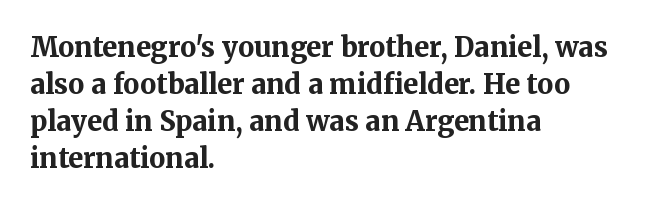
The image shows 27 px bold type, upright; set left-aligned, normal line spacing (1.37x), normal letter spacing, not underlined.
